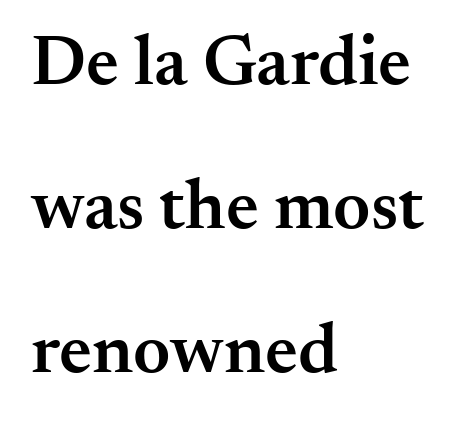
Q: Is the text bold? A: Semi-bold.
Q: Is the text italic (slanted)? A: No, it is upright.
Q: Is the typeface a serif or a sans-serif typeface? A: Serif.
Q: Is the text underlined? A: No.
Q: How is the paragraph aligned? A: Left-aligned.
Q: Is the spacing between letters normal or unusually wide? A: Normal.
Q: Is the spacing between lines tight, normal or loose? A: Loose.
Q: Width (condensed, normal, or wide)? A: Normal.
Q: Stroke contrast? A: Medium.
Q: x-height? A: Small.
Q: Monospaced? A: No.
